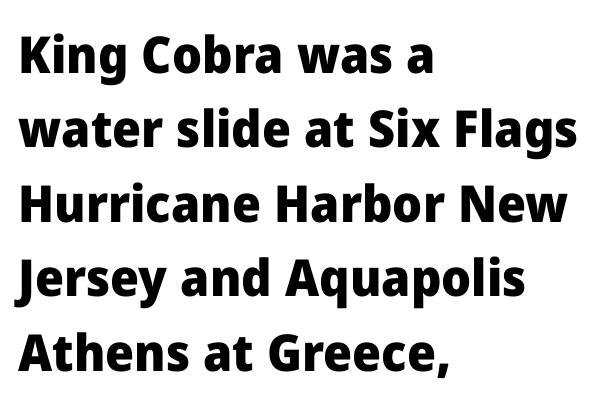
{"serif": "no", "italic": "no", "bold": "yes", "weight": "heavy", "width": "normal", "stroke_contrast": "low", "x_height": "medium", "monospaced": "no", "underline": "no", "align": "left", "line_spacing": "normal", "line_spacing_ratio": 1.46, "letter_spacing": "normal", "letter_spacing_em": 0.0, "glyph_px": 51}
